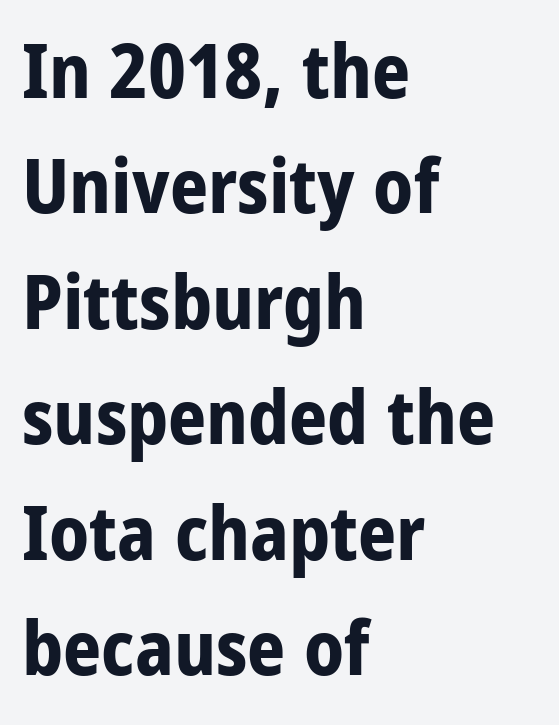
Q: Is the text bold? A: Yes.
Q: Is the text italic (slanted)? A: No, it is upright.
Q: Is the typeface a serif or a sans-serif typeface? A: Sans-serif.
Q: Is the text underlined? A: No.
Q: How is the paragraph aligned? A: Left-aligned.
Q: Is the spacing between letters normal or unusually wide? A: Normal.
Q: Is the spacing between lines tight, normal or loose? A: Normal.
Q: Width (condensed, normal, or wide)? A: Condensed.
Q: Stroke contrast? A: Low.
Q: x-height? A: Large.
Q: Monospaced? A: No.
